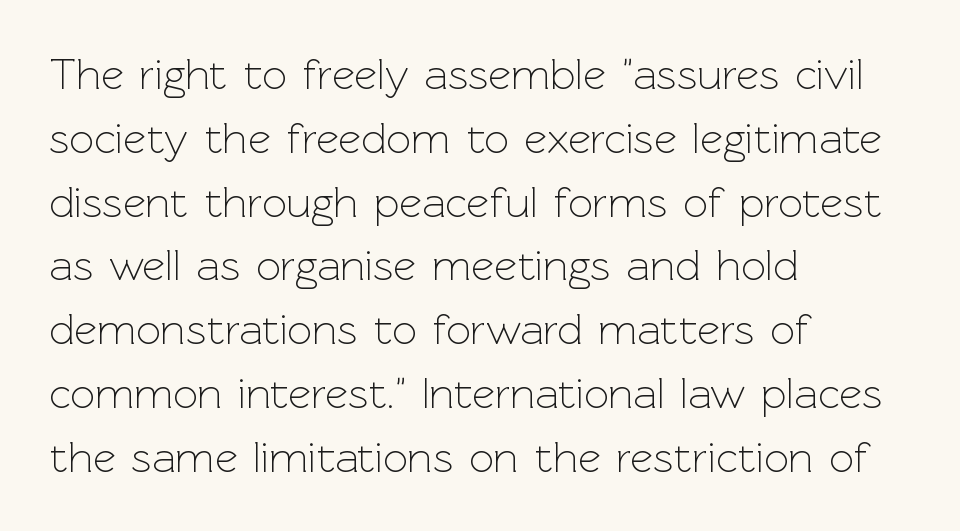
Q: Is the text bold? A: No.
Q: Is the text italic (slanted)? A: No, it is upright.
Q: Is the typeface a serif or a sans-serif typeface? A: Sans-serif.
Q: Is the text underlined? A: No.
Q: How is the paragraph aligned? A: Left-aligned.
Q: Is the spacing between letters normal or unusually wide? A: Normal.
Q: Is the spacing between lines tight, normal or loose? A: Normal.
Q: Width (condensed, normal, or wide)? A: Normal.
Q: x-height? A: Medium.
Q: Monospaced? A: No.
